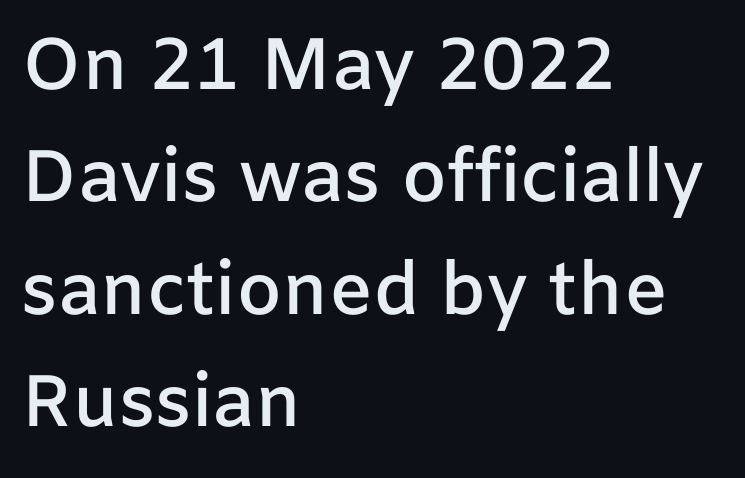
The rendering uses a moderate line-height, typical for paragraphs. In terms of weight, the rendering is demibold, just under bold. Unlike a traditional serif, this face leaves its strokes unadorned. What stands out about the letter spacing? Nothing — it is the standard amount. Think of a printed novel: that variable character pitch is what you see here. Type without underlining.
